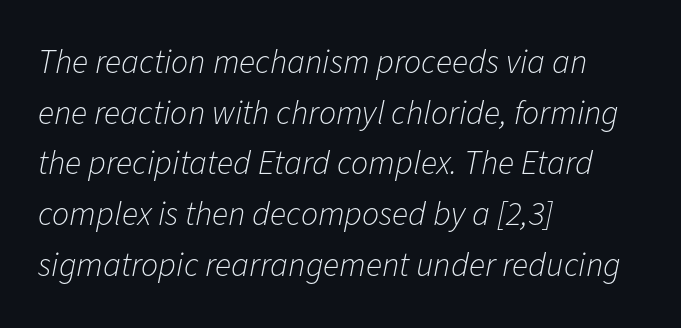
This sample has the flowing, uneven cadence of proportional lettering. The whole block is typeset with a tilt. The face used here is rendered with its standard letterfit. Stroke mass is kept to a normal reading level or below.
